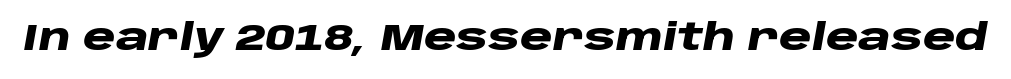
{"italic": "yes", "lean": "right", "slant_degrees": 10, "bold": "yes", "weight": "heavy", "width": "wide", "stroke_contrast": "low", "x_height": "large", "monospaced": "no", "underline": "no", "letter_spacing": "normal", "letter_spacing_em": 0.0, "glyph_px": 37}
